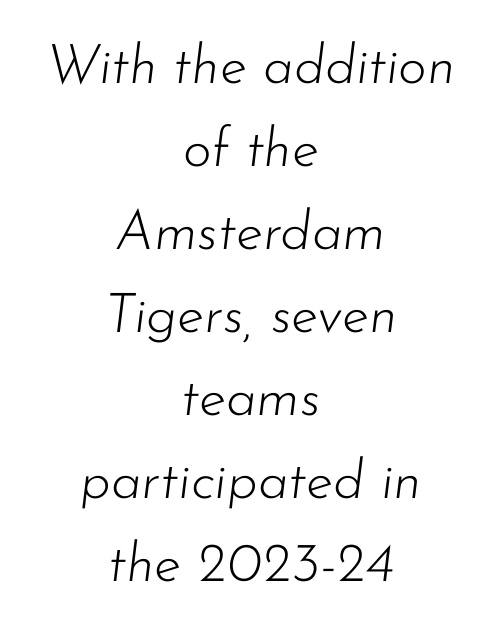
Each letter keeps its own natural width here, so spacing adapts to shape. A centered setting, common on invitations and titles, is used for this passage. Type without underlining. The line texture is even and compact thanks to regular tracking.
